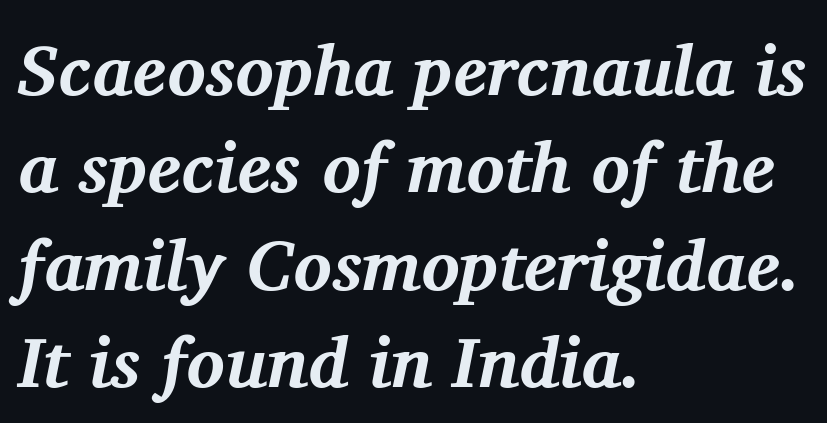
Q: Is the text bold? A: Yes.
Q: Is the text italic (slanted)? A: Yes, it leans right by about 11 degrees.
Q: Is the typeface a serif or a sans-serif typeface? A: Serif.
Q: Is the text underlined? A: No.
Q: How is the paragraph aligned? A: Left-aligned.
Q: Is the spacing between letters normal or unusually wide? A: Normal.
Q: Is the spacing between lines tight, normal or loose? A: Normal.
Q: Width (condensed, normal, or wide)? A: Normal.
Q: Stroke contrast? A: Medium.
Q: x-height? A: Medium.
Q: Monospaced? A: No.
